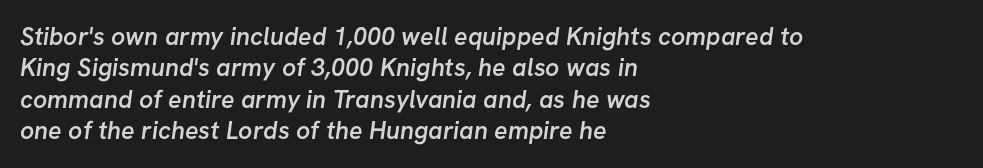
The image shows 25 px text type; set left-aligned, normal line spacing (1.26x), normal letter spacing, not underlined.
